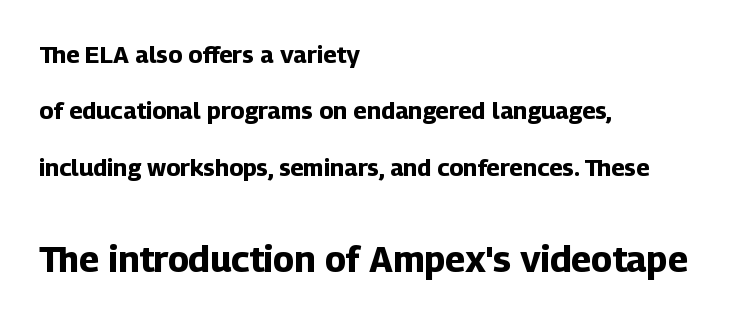
The image shows 36 px bold sans-serif type, upright; set left-aligned, loose line spacing (2.35x), normal letter spacing, not underlined; the second (bottom) block is 1.5x larger; low stroke contrast and a medium x-height.
